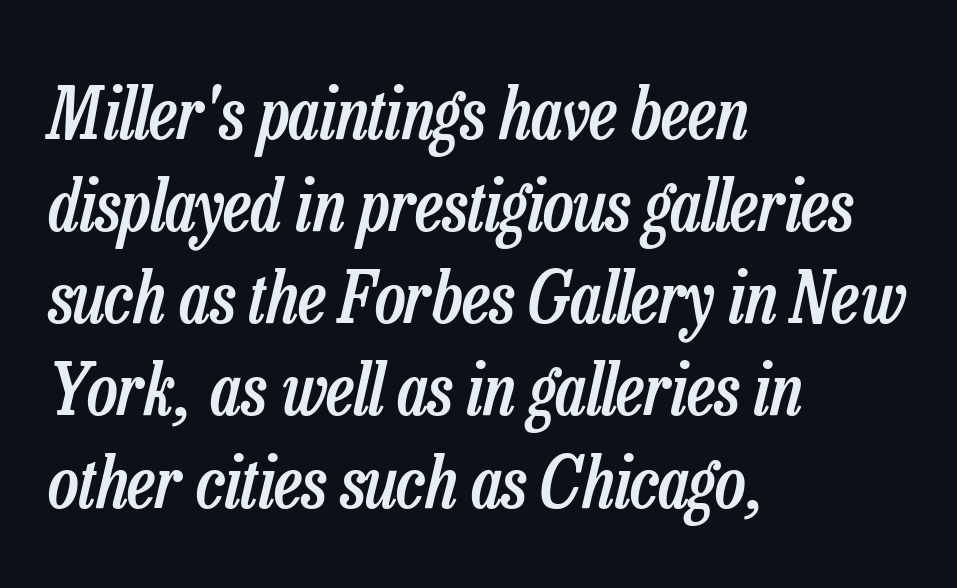
The image shows 72 px semibold, condensed type, italic (leaning right); set left-aligned, normal line spacing (1.28x), normal letter spacing, not underlined; low stroke contrast and a medium x-height.
